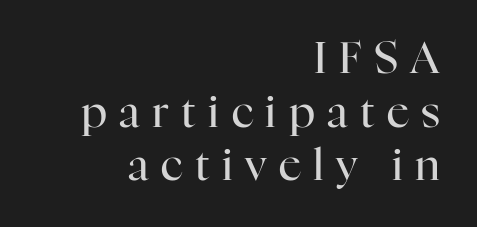
Horizontal alignment here is rightward, an uncommon choice for prose. The cut favours lightness, reaching ordinary text weight at its darkest. This rendering features lettering with no underline. The letters advance in unequal steps, a hallmark of proportional type. This is roman type, the default non-slanted kind. These lines are composed in type with serifs.
